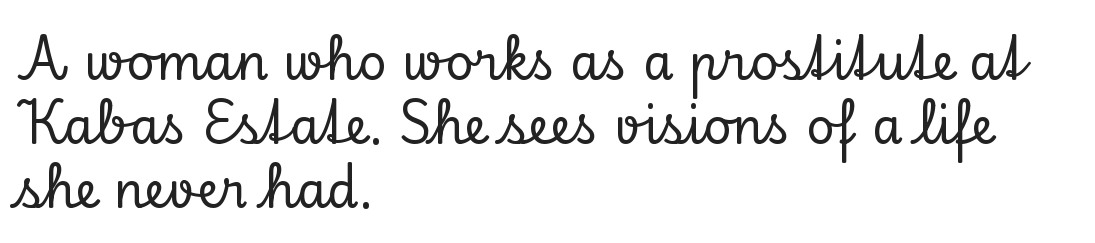
{"italic": "no", "width": "normal", "stroke_contrast": "low", "x_height": "small", "monospaced": "no", "underline": "no", "align": "left", "line_spacing": "normal", "line_spacing_ratio": 1.31, "letter_spacing": "normal", "letter_spacing_em": 0.0, "glyph_px": 49}
